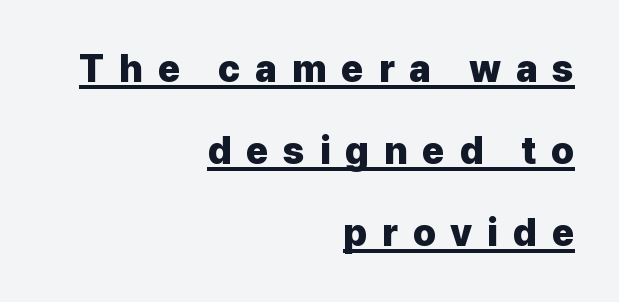
Each glyph is drawn with heavy, bold strokes. Does a line run under the words? Yes, clearly. This block would shrink considerably if given ordinary leading; it's expanded now. Each letter's strokes conclude bluntly, with no projecting serifs.
